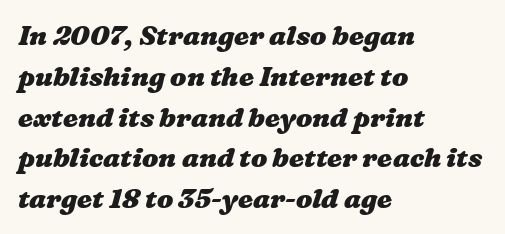
{"bold": "yes", "underline": "no", "align": "left", "line_spacing": "normal", "line_spacing_ratio": 1.51, "letter_spacing": "normal", "letter_spacing_em": 0.0, "glyph_px": 27}
